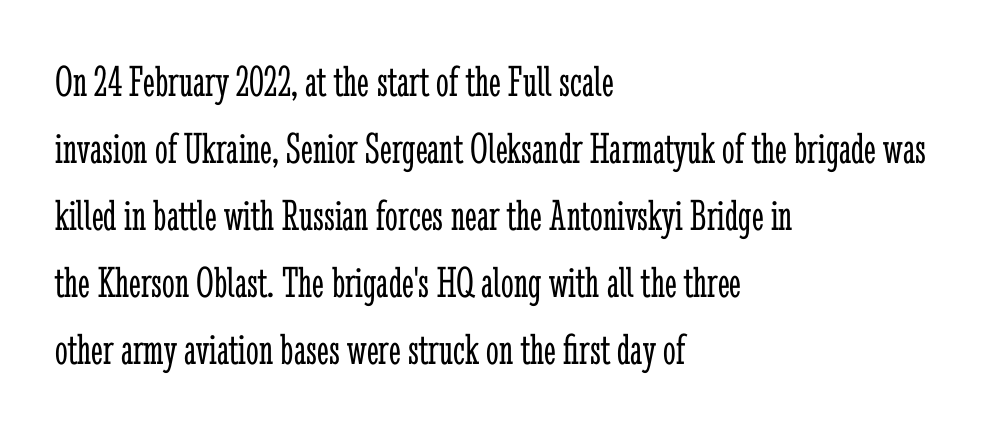
Each stroke keeps to a modest, everyday thickness or less. The compositor pushed each line to the left boundary. The foot of each line stays bare and open. Posture: upright roman. Classification — serif.
